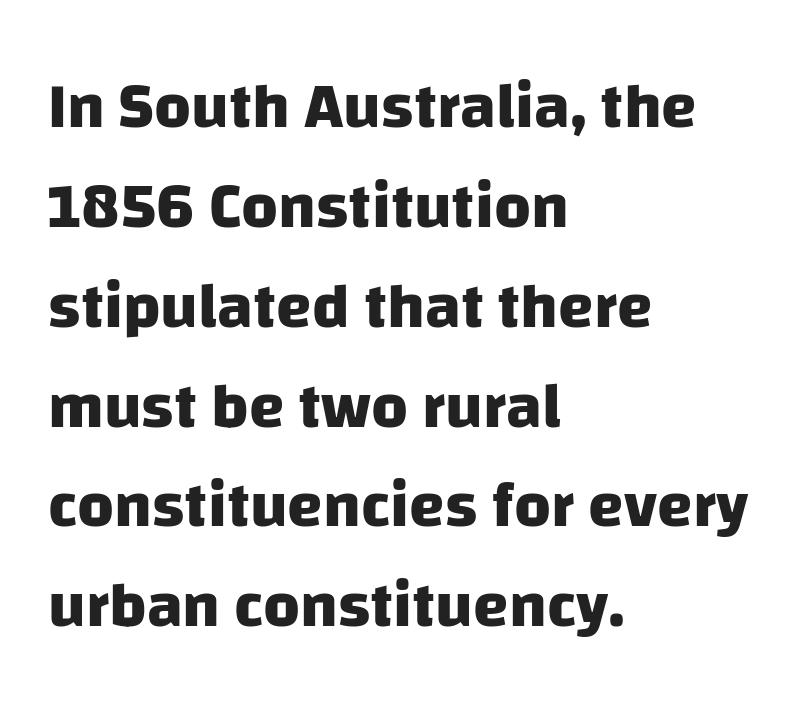
In terms of letterform style, serifs are entirely absent. Is there much room between lines? A standard amount, neither cramped nor airy. Is the letter spacing exaggerated? No — it looks like the ordinary default. Left-aligned paragraph, ragged on the right. Spacing verdict: proportional, widths tailored to each character. Notice how thick the strokes are: this is what a full bold looks like.
